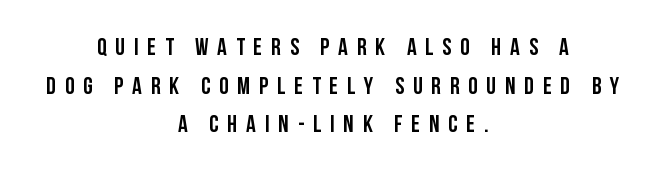
{"italic": "no", "underline": "no", "align": "center", "line_spacing": "normal", "line_spacing_ratio": 1.61, "letter_spacing": "wide", "letter_spacing_em": 0.37, "glyph_px": 24}
